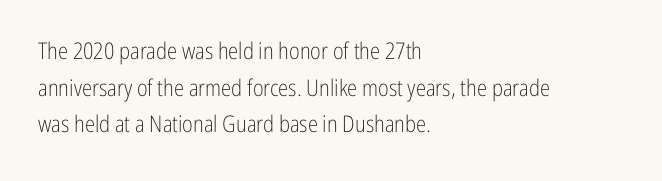
The image shows 23 px text type, upright; set left-aligned, normal line spacing (1.59x), normal letter spacing, not underlined.
